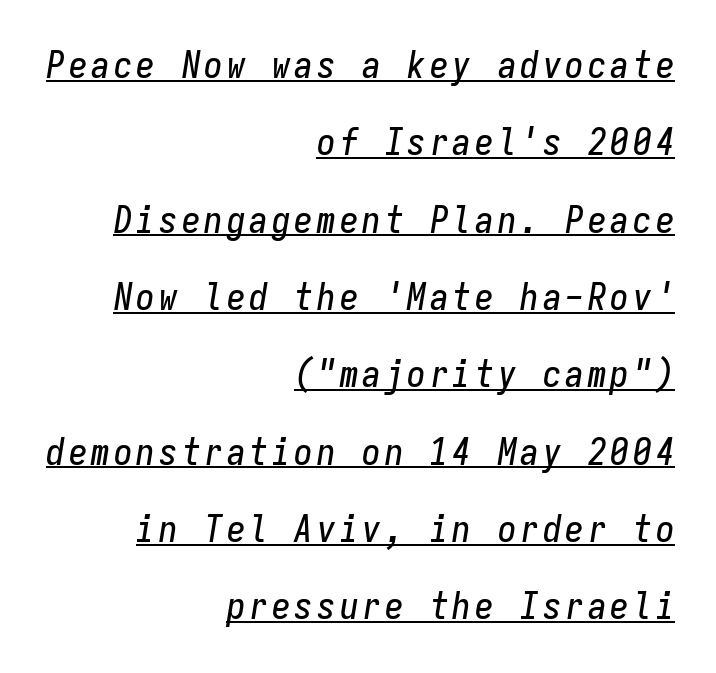
The image shows 37 px condensed type, italic (leaning right), monospaced; set right-aligned, loose line spacing (2.09x), underlined; low stroke contrast and a medium x-height.
